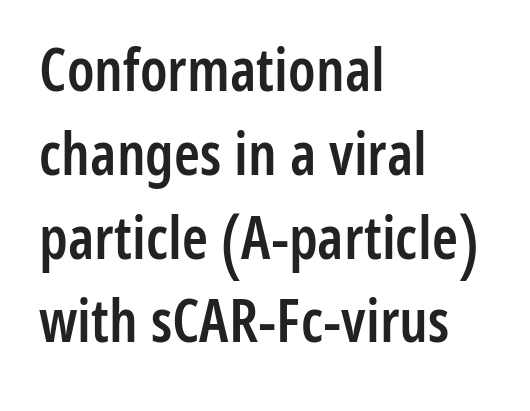
The image shows 59 px semibold, condensed sans-serif type, upright; set left-aligned, normal line spacing (1.42x), normal letter spacing, not underlined; low stroke contrast and a medium x-height.
